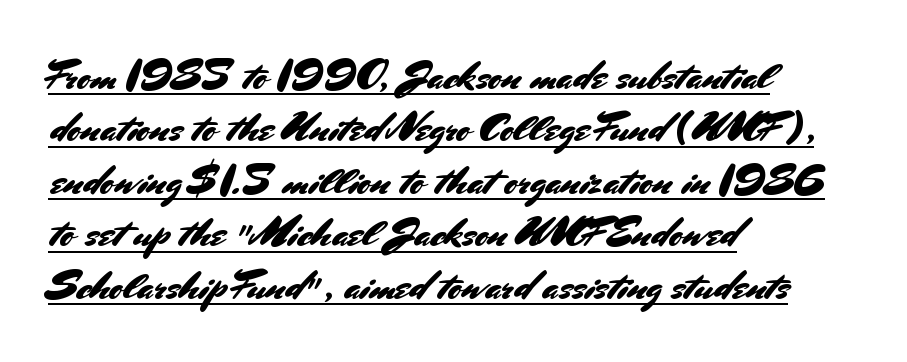
Here the glyphs are tracked normally, forming tight word shapes. Proportional: the letters do not fall into vertical columns. Vertically, the passage feels balanced, rows spaced as you'd expect. The text was rendered using a sans face with plain stroke endings. The paragraph shown leans on its left margin. In designer terms, the underline attribute is active on this setting.
